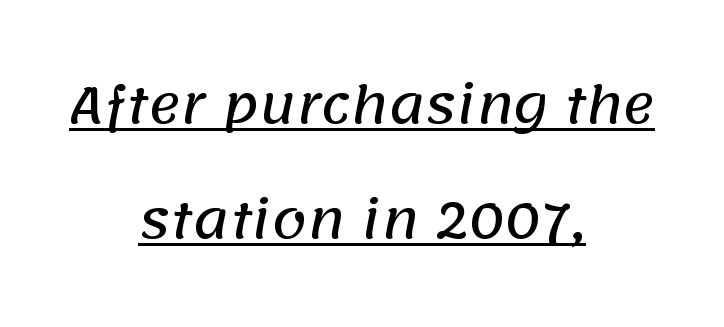
Q: Is the typeface a serif or a sans-serif typeface? A: Sans-serif.
Q: Is the text underlined? A: Yes.
Q: How is the paragraph aligned? A: Centered.
Q: Is the spacing between letters normal or unusually wide? A: Normal.
Q: Is the spacing between lines tight, normal or loose? A: Loose.
Q: Width (condensed, normal, or wide)? A: Normal.
Q: Stroke contrast? A: Low.
Q: x-height? A: Large.
Q: Monospaced? A: No.
